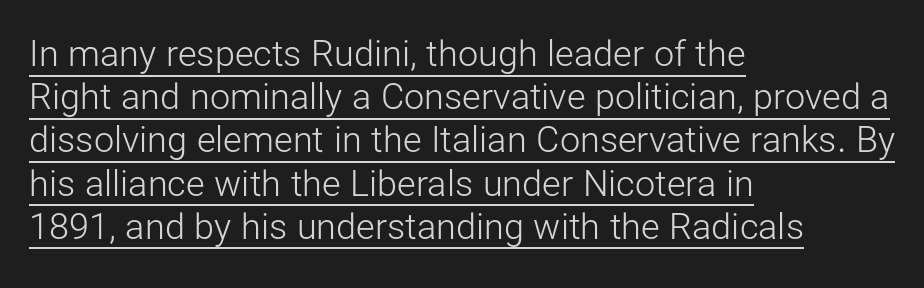
Q: Is the text bold? A: No.
Q: Is the text italic (slanted)? A: No, it is upright.
Q: Is the typeface a serif or a sans-serif typeface? A: Sans-serif.
Q: Is the text underlined? A: Yes.
Q: How is the paragraph aligned? A: Left-aligned.
Q: Is the spacing between letters normal or unusually wide? A: Normal.
Q: Width (condensed, normal, or wide)? A: Normal.
Q: Stroke contrast? A: Low.
Q: x-height? A: Medium.
Q: Monospaced? A: No.
